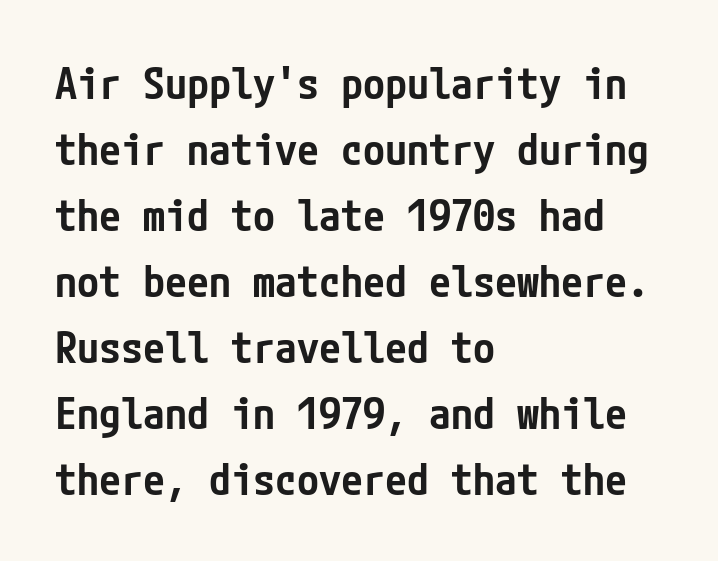
{"serif": "no", "italic": "no", "bold": "semi", "weight": "semibold", "width": "condensed", "stroke_contrast": "low", "x_height": "medium", "underline": "no", "align": "left", "line_spacing": "normal", "line_spacing_ratio": 1.5, "letter_spacing": "normal", "letter_spacing_em": 0.0, "glyph_px": 44}
